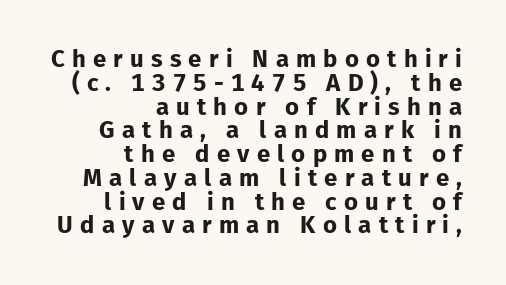
Q: Is the text bold? A: Yes.
Q: Is the text italic (slanted)? A: No, it is upright.
Q: Is the text underlined? A: No.
Q: How is the paragraph aligned? A: Right-aligned.
Q: Is the spacing between letters normal or unusually wide? A: Unusually wide.
Q: Is the spacing between lines tight, normal or loose? A: Tight.
